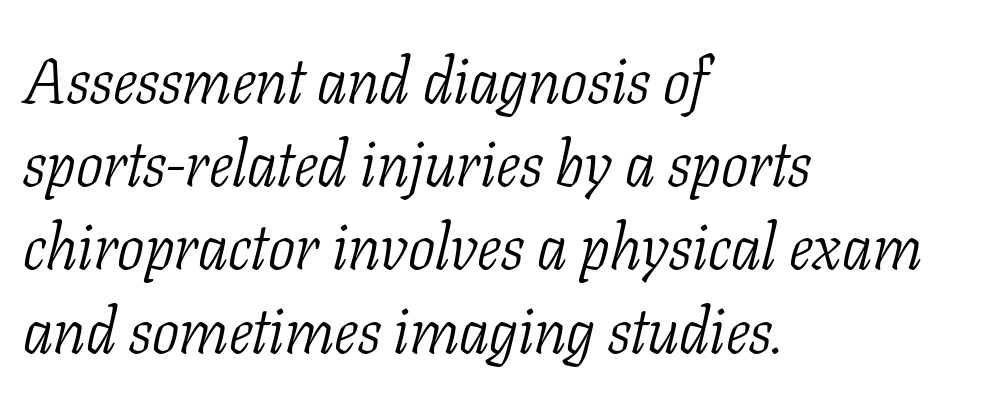
The type is set solid horizontally, with unmodified tracking. The rendering uses natural spacing where letterforms have individual widths. Note: serifs present on the glyphs. The letters are slanted; this is an italic face. Successive baselines arrive at the customary interval.
